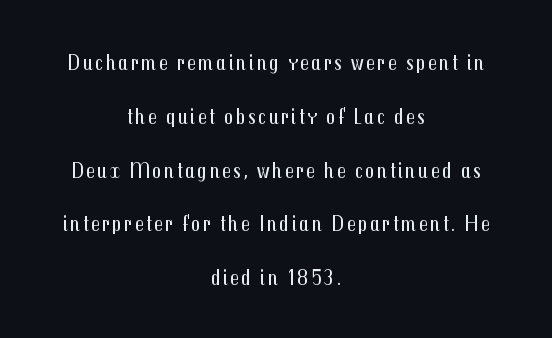
Q: Is the text bold? A: No.
Q: Is the text italic (slanted)? A: No, it is upright.
Q: Is the text underlined? A: No.
Q: How is the paragraph aligned? A: Centered.
Q: Is the spacing between lines tight, normal or loose? A: Loose.
